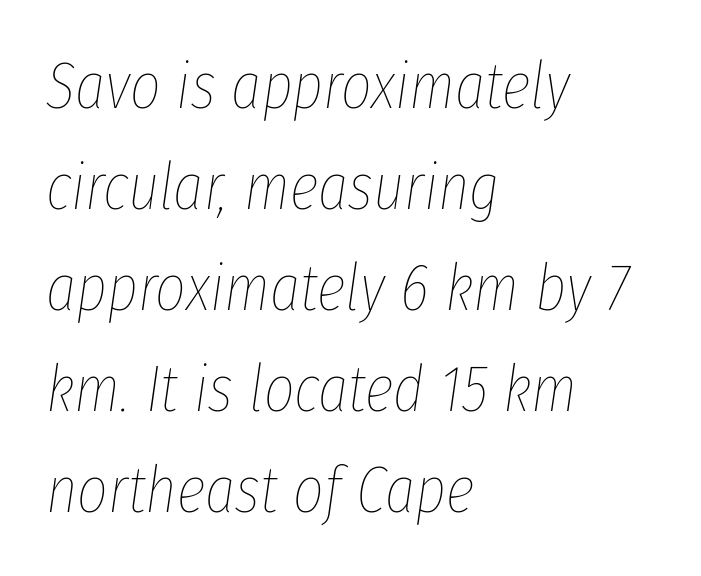
{"italic": "yes", "lean": "right", "slant_degrees": 8, "bold": "no", "weight": "thin", "width": "condensed", "stroke_contrast": "low", "x_height": "medium", "monospaced": "no", "underline": "no", "align": "left", "line_spacing": "normal", "line_spacing_ratio": 1.53, "letter_spacing": "normal", "letter_spacing_em": 0.0, "glyph_px": 66}
